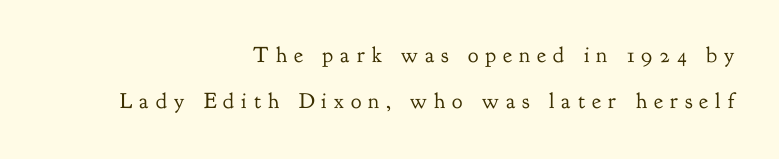
A quiet, ordinary-to-light weight characterises the typeface. A typesetter would call this heavily tracked-out type. Notice how the passage keeps a crisp vertical edge on the right only. These lines stand farther apart than default settings would place them. Any mark beneath the type? The region is blank.
